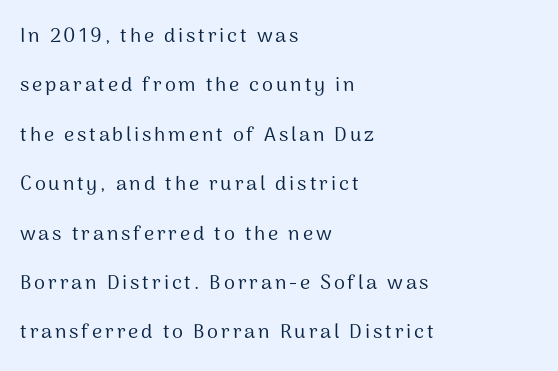
The image shows 20 px text type, upright; set left-aligned, loose line spacing (2.47x), not underlined.
